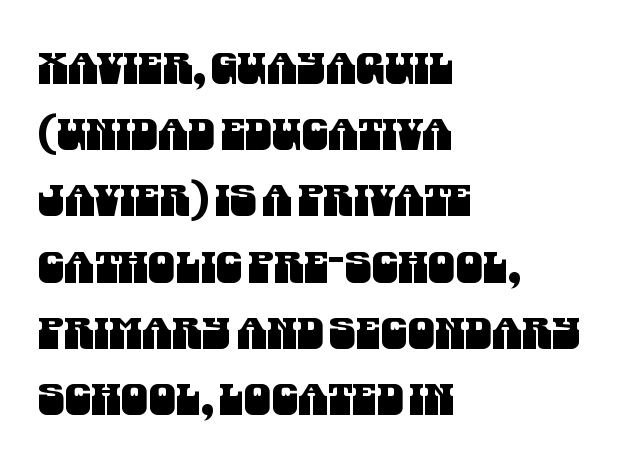
{"serif": "no", "width": "condensed", "stroke_contrast": "medium", "x_height": "large", "monospaced": "no", "underline": "no", "align": "left", "line_spacing": "normal", "line_spacing_ratio": 1.54, "letter_spacing": "normal", "letter_spacing_em": 0.0, "glyph_px": 43}
